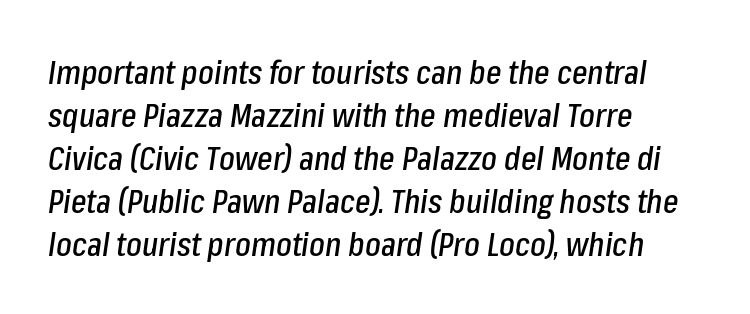
Q: Is the text italic (slanted)? A: Yes, it leans right by about 8 degrees.
Q: Is the text underlined? A: No.
Q: How is the paragraph aligned? A: Left-aligned.
Q: Is the spacing between letters normal or unusually wide? A: Normal.
Q: Is the spacing between lines tight, normal or loose? A: Normal.
Q: Width (condensed, normal, or wide)? A: Condensed.
Q: Stroke contrast? A: Low.
Q: x-height? A: Medium.
Q: Monospaced? A: No.
